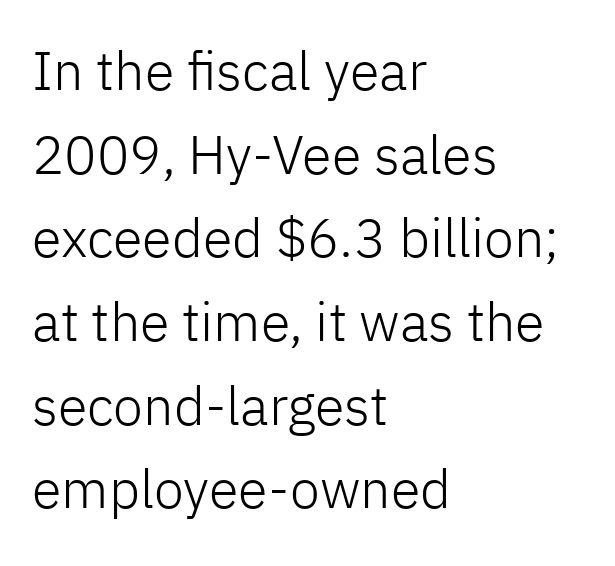
{"serif": "no", "italic": "no", "bold": "no", "weight": "light", "width": "normal", "stroke_contrast": "low", "x_height": "medium", "monospaced": "no", "underline": "no", "align": "left", "line_spacing": "normal", "line_spacing_ratio": 1.55, "letter_spacing": "normal", "letter_spacing_em": 0.0, "glyph_px": 54}
